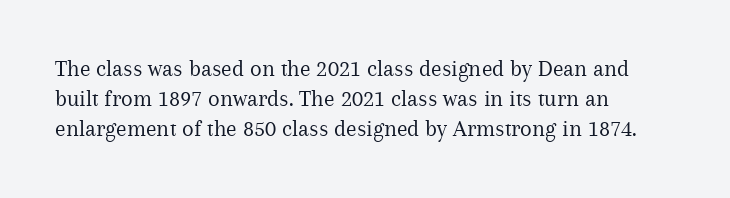
The weight would be labelled regular, book, light, or lighter still. Every stem runs plumb, perpendicular to the baseline. Descender tails drop into unmarked territory. One glance says typical: line gaps are just what's usual.
